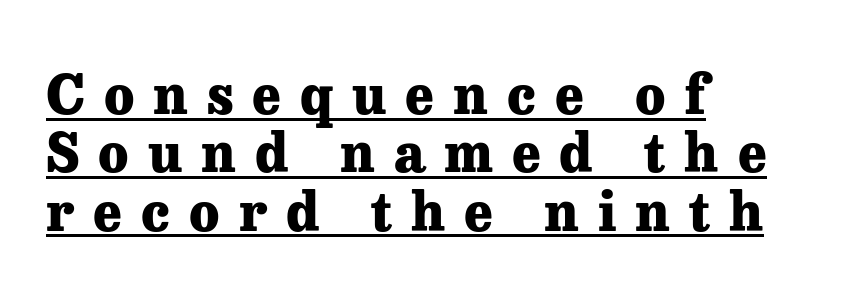
Q: Is the text bold? A: Yes.
Q: Is the text italic (slanted)? A: No, it is upright.
Q: Is the typeface a serif or a sans-serif typeface? A: Serif.
Q: Is the text underlined? A: Yes.
Q: How is the paragraph aligned? A: Left-aligned.
Q: Is the spacing between letters normal or unusually wide? A: Unusually wide.
Q: Is the spacing between lines tight, normal or loose? A: Tight.
Q: Width (condensed, normal, or wide)? A: Normal.
Q: Stroke contrast? A: Low.
Q: x-height? A: Medium.
Q: Monospaced? A: No.
